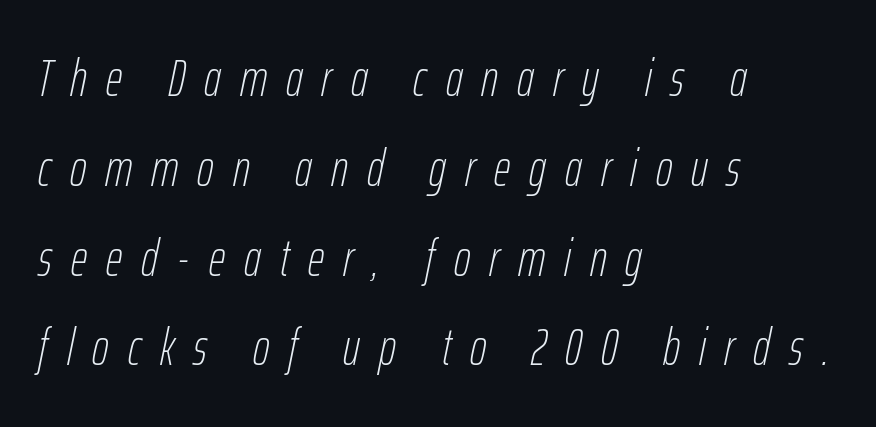
Q: Is the text bold? A: No.
Q: Is the text italic (slanted)? A: Yes, it leans right by about 12 degrees.
Q: Is the text underlined? A: No.
Q: How is the paragraph aligned? A: Left-aligned.
Q: Is the spacing between letters normal or unusually wide? A: Unusually wide.
Q: Width (condensed, normal, or wide)? A: Condensed.
Q: Stroke contrast? A: Low.
Q: x-height? A: Medium.
Q: Monospaced? A: No.
